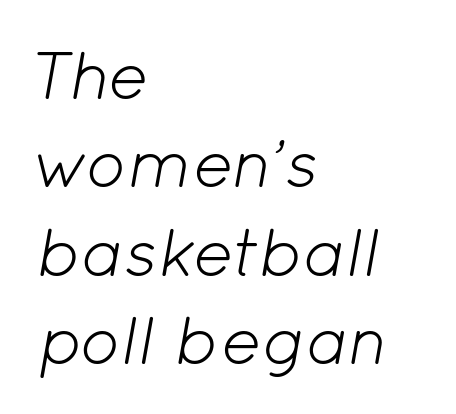
Q: Is the text bold? A: No.
Q: Is the text italic (slanted)? A: Yes, it leans right by about 12 degrees.
Q: Is the text underlined? A: No.
Q: How is the paragraph aligned? A: Left-aligned.
Q: Is the spacing between letters normal or unusually wide? A: Normal.
Q: Is the spacing between lines tight, normal or loose? A: Normal.
Q: Width (condensed, normal, or wide)? A: Normal.
Q: Stroke contrast? A: Low.
Q: x-height? A: Medium.
Q: Monospaced? A: No.
